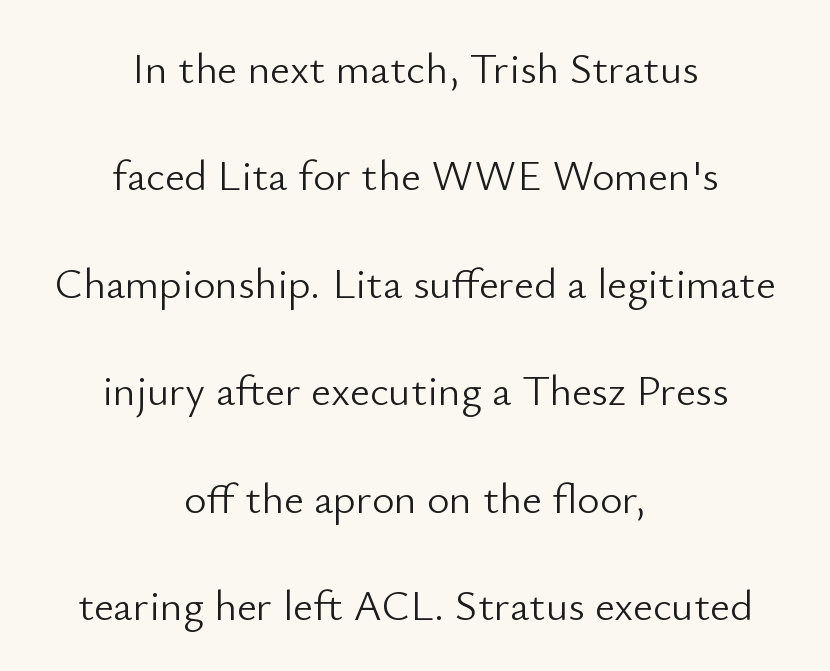
Q: Is the text bold? A: No.
Q: Is the text italic (slanted)? A: No, it is upright.
Q: Is the typeface a serif or a sans-serif typeface? A: Sans-serif.
Q: Is the text underlined? A: No.
Q: How is the paragraph aligned? A: Centered.
Q: Is the spacing between letters normal or unusually wide? A: Normal.
Q: Is the spacing between lines tight, normal or loose? A: Loose.
Q: Width (condensed, normal, or wide)? A: Normal.
Q: Stroke contrast? A: Low.
Q: x-height? A: Small.
Q: Monospaced? A: No.
